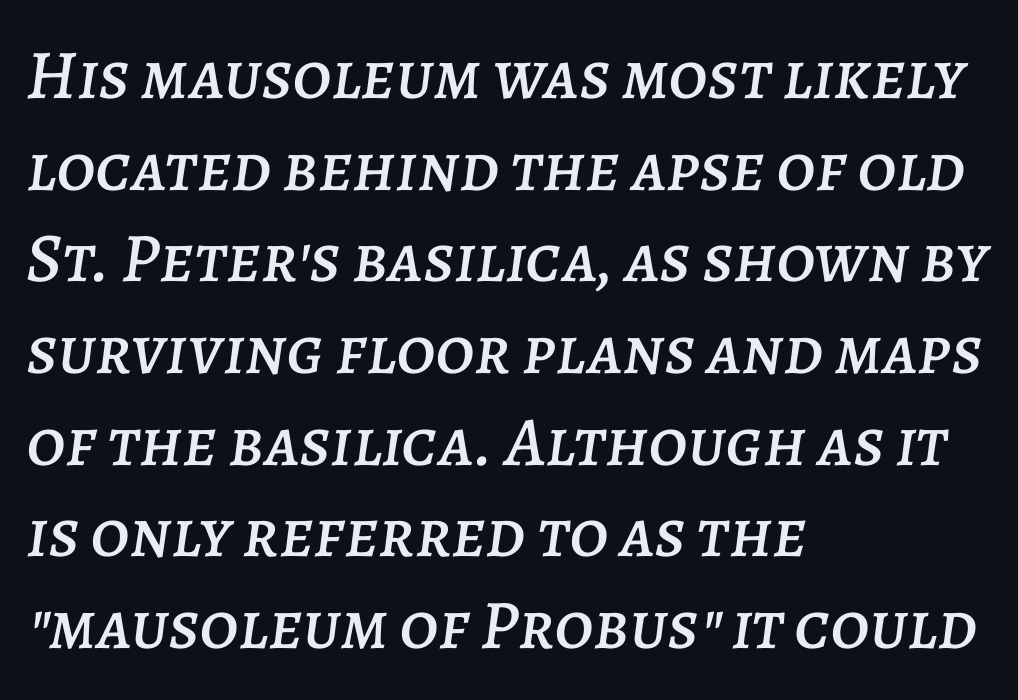
The image shows 70 px text type, italic (leaning right); set left-aligned, normal line spacing (1.31x), normal letter spacing, not underlined; low stroke contrast and a large x-height.
